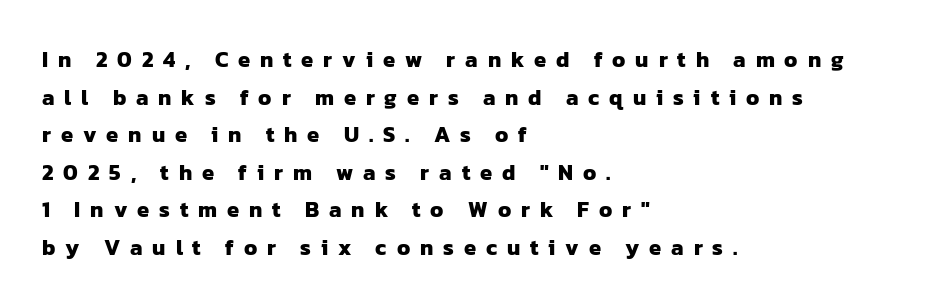
The image shows 22 px bold type; set left-aligned, line spacing 1.71x, unusually wide letter spacing (+0.45 em), not underlined.
